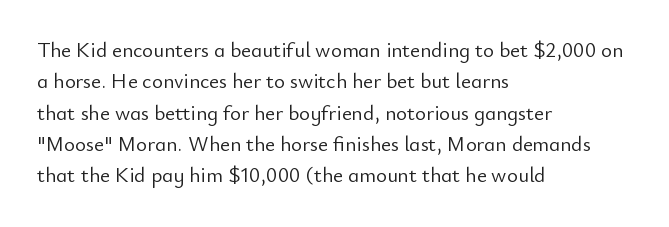
Q: Is the text bold? A: No.
Q: Is the text italic (slanted)? A: No, it is upright.
Q: Is the text underlined? A: No.
Q: How is the paragraph aligned? A: Left-aligned.
Q: Is the spacing between letters normal or unusually wide? A: Normal.
Q: Is the spacing between lines tight, normal or loose? A: Normal.
